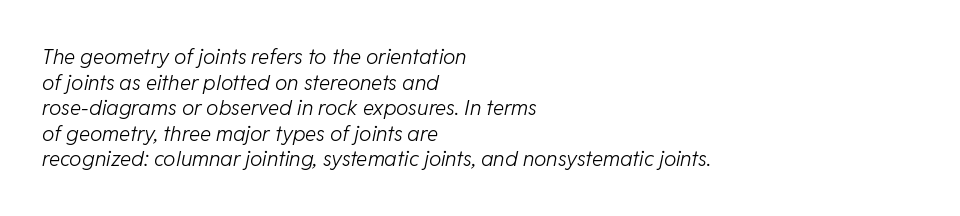
{"italic": "yes", "lean": "right", "slant_degrees": 11, "bold": "no", "underline": "no", "align": "left", "line_spacing_ratio": 1.22, "letter_spacing": "normal", "letter_spacing_em": 0.0, "glyph_px": 21}
